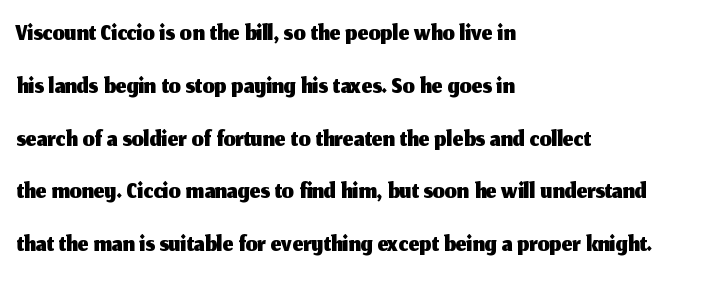
One glance says typical: line gaps are just what's usual. The line texture is even and compact thanks to regular tracking. A typesetter would label this face a sans. Underlining? Definitely not there.
